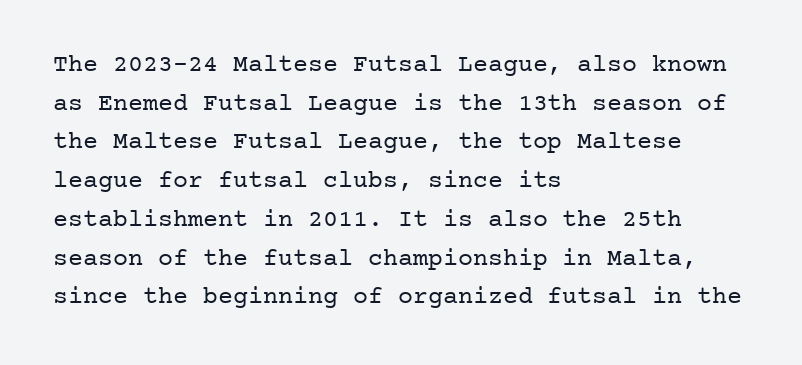
Notice how descenders clear the ascenders below comfortably — that's standard leading. Posture: vertical. Letter spacing: default. This rendering uses left alignment, leaving the right contour irregular.
